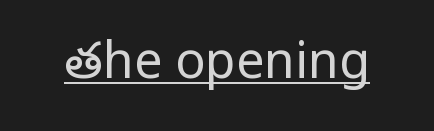
The image shows 50 px regular-weight, condensed sans-serif type, upright; set normal letter spacing, underlined; low stroke contrast and a large x-height.
